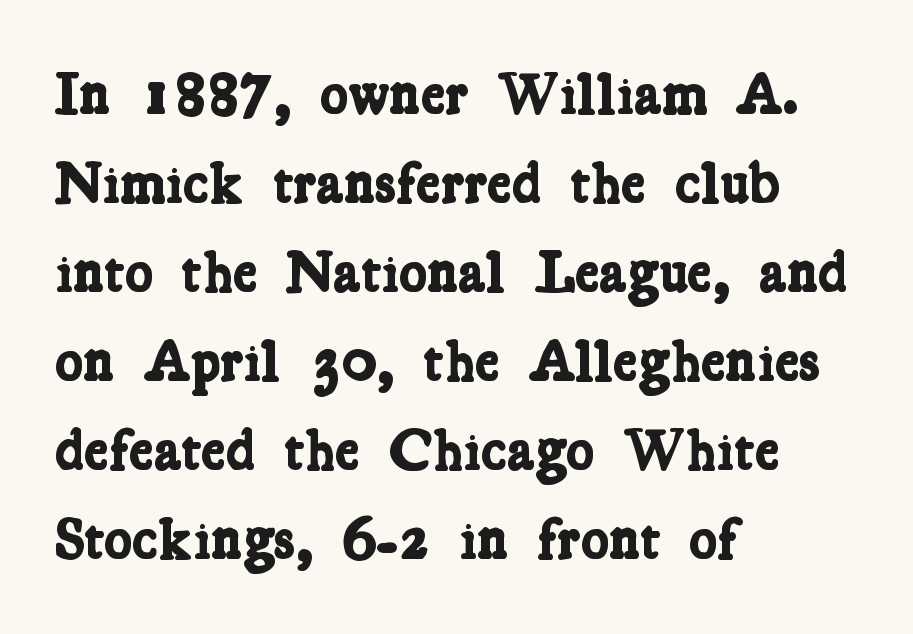
{"serif": "yes", "bold": "yes", "weight": "bold", "width": "condensed", "stroke_contrast": "low", "x_height": "medium", "monospaced": "no", "underline": "no", "align": "left", "line_spacing": "normal", "line_spacing_ratio": 1.51, "letter_spacing": "normal", "letter_spacing_em": 0.0, "glyph_px": 59}
